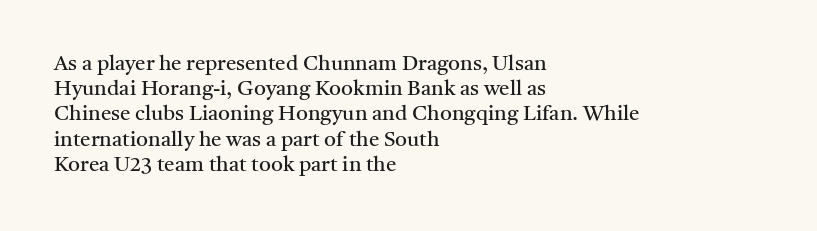
{"italic": "no", "bold": "no", "underline": "no", "align": "left", "line_spacing_ratio": 1.2, "letter_spacing": "normal", "letter_spacing_em": 0.0, "glyph_px": 21}
